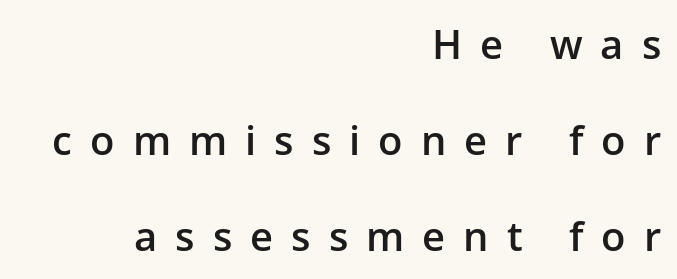
Q: Is the text bold? A: Semi-bold.
Q: Is the text italic (slanted)? A: No, it is upright.
Q: Is the typeface a serif or a sans-serif typeface? A: Sans-serif.
Q: Is the text underlined? A: No.
Q: How is the paragraph aligned? A: Right-aligned.
Q: Is the spacing between letters normal or unusually wide? A: Unusually wide.
Q: Is the spacing between lines tight, normal or loose? A: Loose.
Q: Width (condensed, normal, or wide)? A: Normal.
Q: Stroke contrast? A: Low.
Q: x-height? A: Medium.
Q: Monospaced? A: No.
